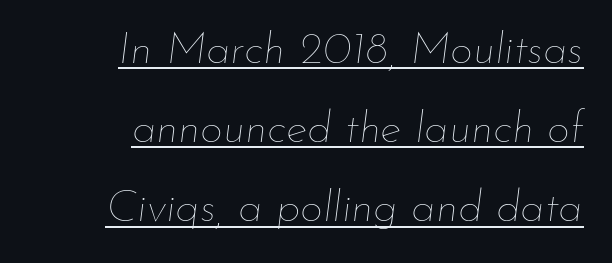
Proportional: the letters do not fall into vertical columns. Does extra space separate the letters? No, they use regular spacing. On a weight scale, this lands at 450 or below. Is there an underline? Yes — a line sits under the letters. The text block is weighted toward the right margin, trailing off unevenly leftward. Slanted lettering throughout.
